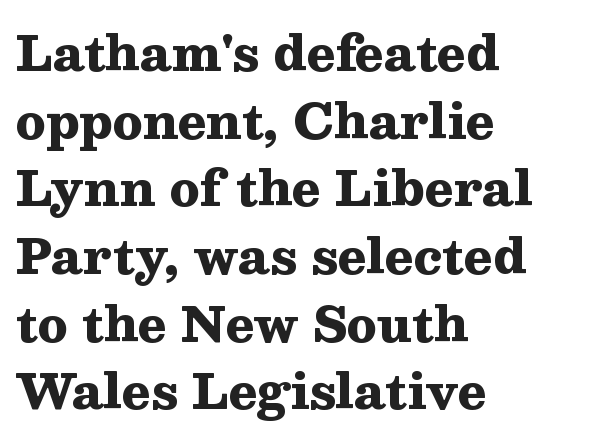
{"serif": "yes", "italic": "no", "bold": "yes", "weight": "heavy", "width": "wide", "stroke_contrast": "medium", "x_height": "medium", "monospaced": "no", "underline": "no", "align": "left", "line_spacing": "normal", "line_spacing_ratio": 1.41, "letter_spacing": "normal", "letter_spacing_em": 0.0, "glyph_px": 48}
